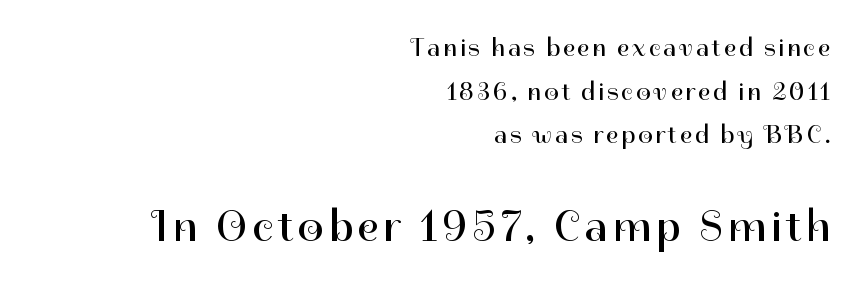
Q: Is the text bold? A: No.
Q: Is the text italic (slanted)? A: No, it is upright.
Q: Is the typeface a serif or a sans-serif typeface? A: Sans-serif.
Q: Is the text underlined? A: No.
Q: How is the paragraph aligned? A: Right-aligned.
Q: Is the spacing between lines tight, normal or loose? A: Normal.
Q: Which block of text is set in a larger size, the first (top) or the second (bottom)? A: The second (bottom) one.
Q: Width (condensed, normal, or wide)? A: Normal.
Q: Stroke contrast? A: High.
Q: x-height? A: Medium.
Q: Monospaced? A: No.
